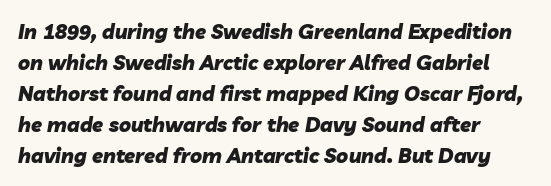
{"italic": "yes", "lean": "right", "slant_degrees": 10, "bold": "yes", "underline": "no", "align": "left", "line_spacing": "normal", "line_spacing_ratio": 1.55, "letter_spacing": "normal", "letter_spacing_em": 0.0, "glyph_px": 20}
